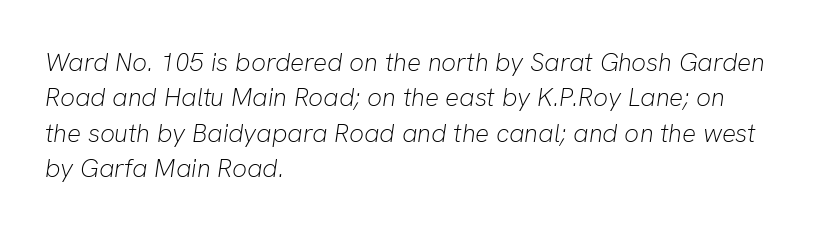
The image shows 26 px text type, italic (leaning right); set left-aligned, normal line spacing (1.36x), normal letter spacing, not underlined.
